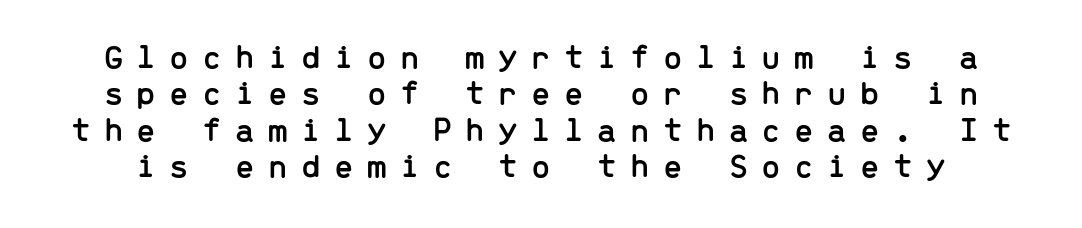
{"serif": "no", "italic": "no", "width": "normal", "stroke_contrast": "low", "x_height": "medium", "monospaced": "yes", "underline": "no", "line_spacing": "tight", "line_spacing_ratio": 1.04, "letter_spacing": "wide", "letter_spacing_em": 0.38, "glyph_px": 35}
